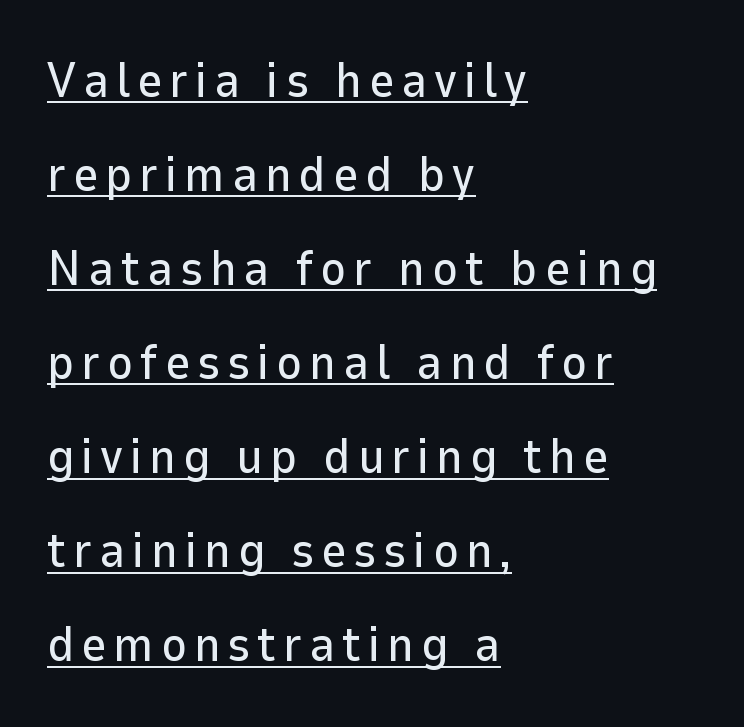
{"serif": "no", "italic": "no", "width": "normal", "stroke_contrast": "low", "x_height": "medium", "monospaced": "no", "underline": "yes", "align": "left", "line_spacing": "loose", "line_spacing_ratio": 1.92, "glyph_px": 49}
